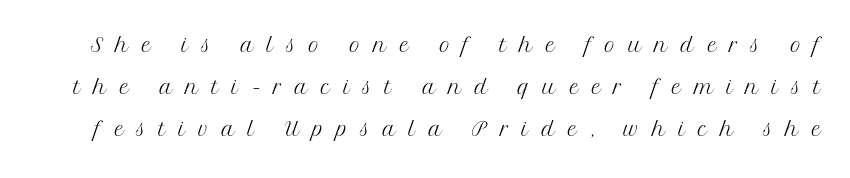
{"serif": "yes", "bold": "no", "weight": "light", "width": "normal", "stroke_contrast": "medium", "x_height": "medium", "monospaced": "no", "underline": "no", "line_spacing": "normal", "line_spacing_ratio": 1.44, "letter_spacing": "wide", "letter_spacing_em": 0.45, "glyph_px": 29}
